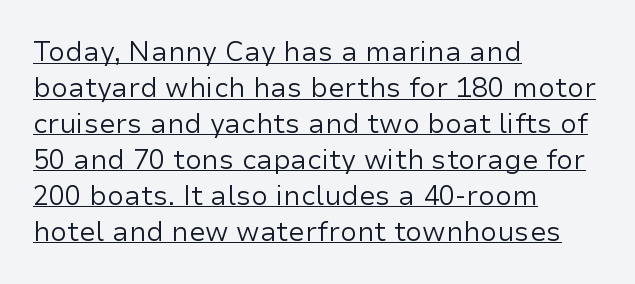
The image shows 27 px text type, upright; set left-aligned, normal line spacing (1.33x), normal letter spacing, underlined.
